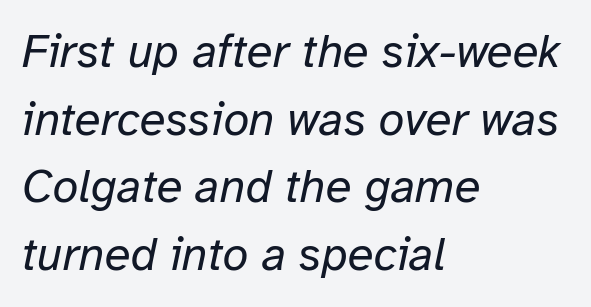
The image shows 47 px regular-weight type, italic (leaning right); set left-aligned, normal line spacing (1.44x), normal letter spacing, not underlined; low stroke contrast and a medium x-height.
